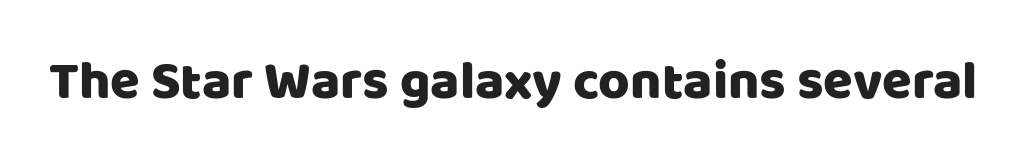
Q: Is the text italic (slanted)? A: No, it is upright.
Q: Is the typeface a serif or a sans-serif typeface? A: Sans-serif.
Q: Is the text underlined? A: No.
Q: Is the spacing between letters normal or unusually wide? A: Normal.
Q: Width (condensed, normal, or wide)? A: Normal.
Q: Stroke contrast? A: Low.
Q: x-height? A: Large.
Q: Monospaced? A: No.
